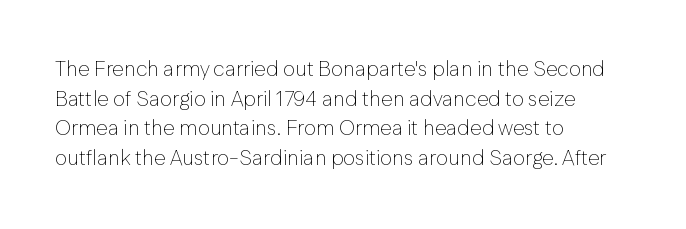
Quick note: underline off. Do the letters lean? They stand straight. The text block is weighted toward the left margin, trailing off unevenly rightward. This rendering leaves character spacing at its baseline value. Vertical spacing — default.
